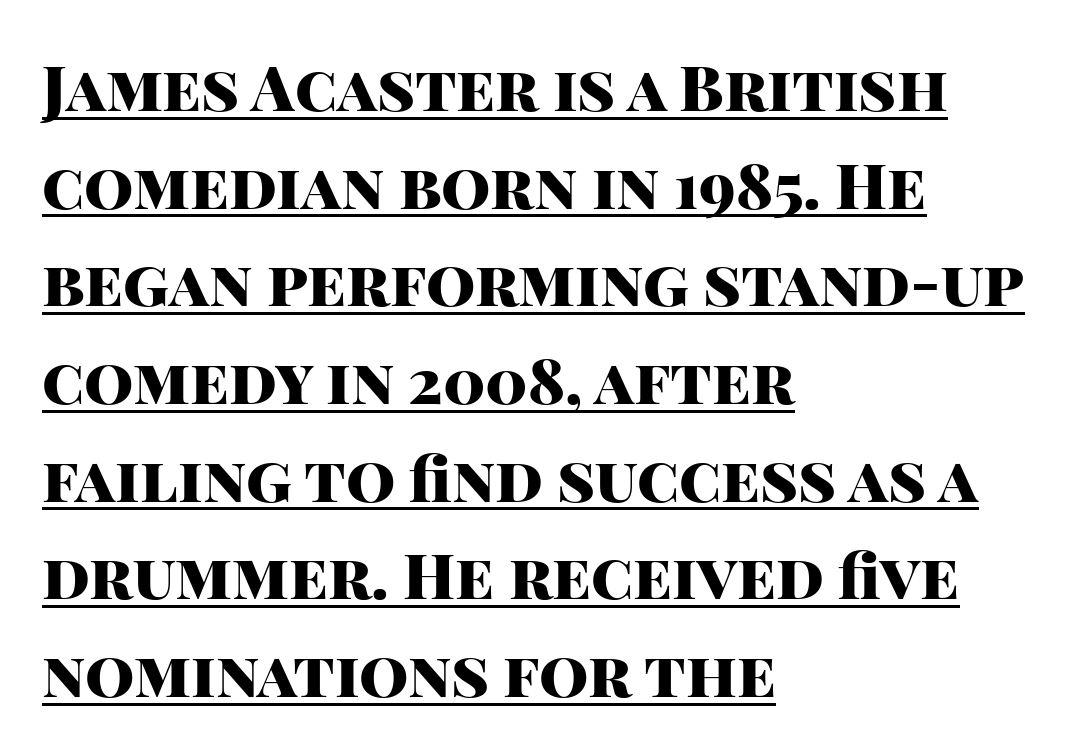
The image shows 63 px heavy sans-serif type, upright; set left-aligned, normal line spacing (1.55x), normal letter spacing, underlined; high stroke contrast and a large x-height.
